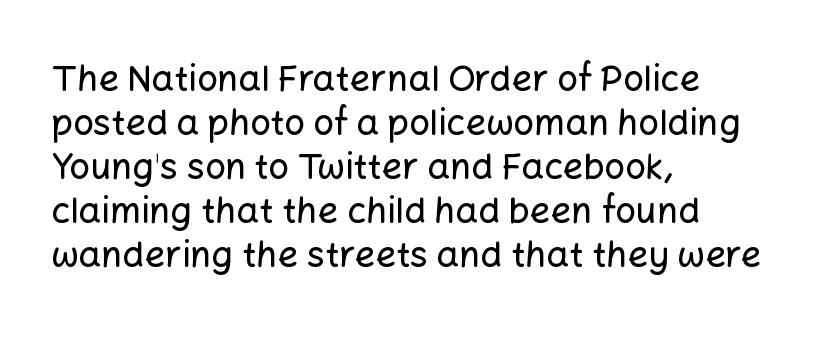
The image shows 36 px sans-serif type, upright; set left-aligned, line spacing 1.22x, normal letter spacing, not underlined; low stroke contrast and a medium x-height.
